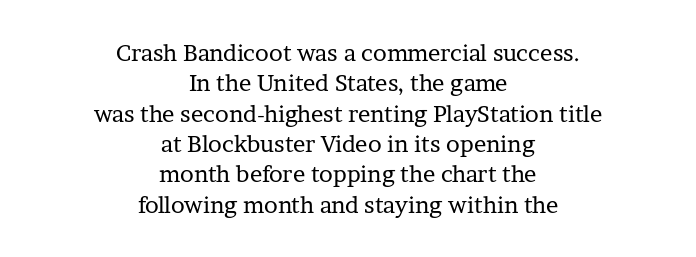
A student would call this center alignment; a typographer would say set centered. The letters stand straight up with perfectly vertical stems. Each new line begins a customary step beneath the previous one. This rendering leaves character spacing at its baseline value. The face looks like a standard text weight, possibly lighter.
